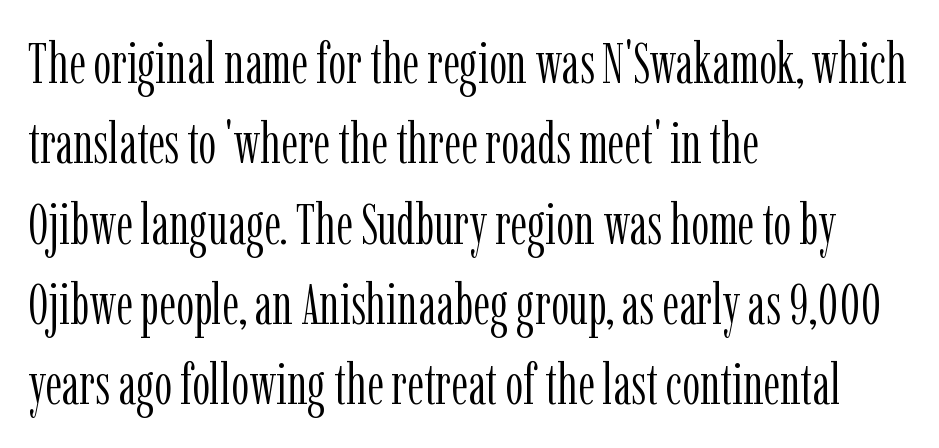
Q: Is the text bold? A: No.
Q: Is the text italic (slanted)? A: No, it is upright.
Q: Is the typeface a serif or a sans-serif typeface? A: Serif.
Q: Is the text underlined? A: No.
Q: How is the paragraph aligned? A: Left-aligned.
Q: Is the spacing between letters normal or unusually wide? A: Normal.
Q: Is the spacing between lines tight, normal or loose? A: Normal.
Q: Width (condensed, normal, or wide)? A: Condensed.
Q: Stroke contrast? A: Low.
Q: x-height? A: Medium.
Q: Monospaced? A: No.
